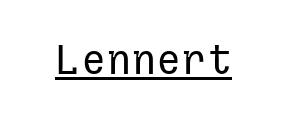
Q: Is the text bold? A: No.
Q: Is the text italic (slanted)? A: No, it is upright.
Q: Is the typeface a serif or a sans-serif typeface? A: Sans-serif.
Q: Is the text underlined? A: Yes.
Q: Is the spacing between letters normal or unusually wide? A: Normal.
Q: Width (condensed, normal, or wide)? A: Normal.
Q: Stroke contrast? A: Low.
Q: x-height? A: Medium.
